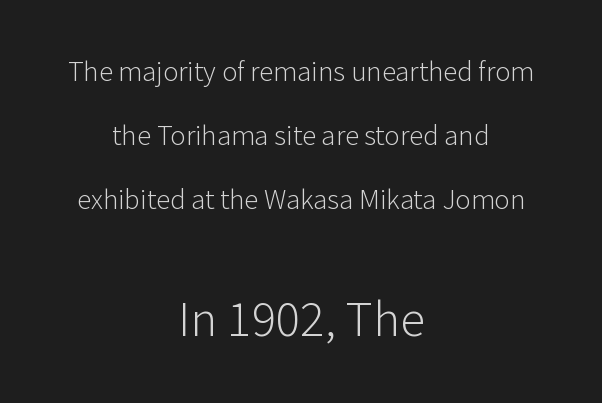
Rule under the text: the space is simply empty. A typesetter would call this leading open, well beyond the default. Which margin do the lines hug? Neither — every line sits in the middle. Spacing verdict: proportional, widths tailored to each character.
